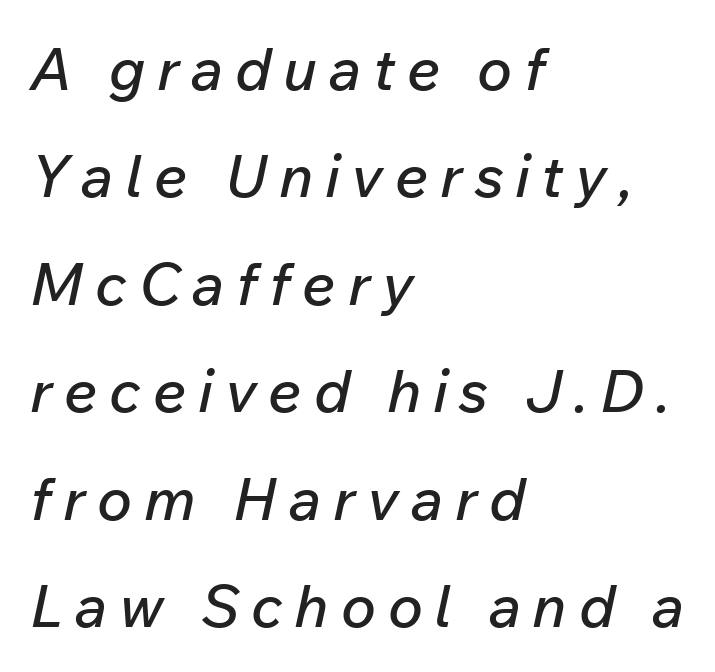
Q: Is the text italic (slanted)? A: Yes, it leans right by about 12 degrees.
Q: Is the text underlined? A: No.
Q: How is the paragraph aligned? A: Left-aligned.
Q: Is the spacing between letters normal or unusually wide? A: Unusually wide.
Q: Width (condensed, normal, or wide)? A: Normal.
Q: Stroke contrast? A: Low.
Q: x-height? A: Medium.
Q: Monospaced? A: No.
